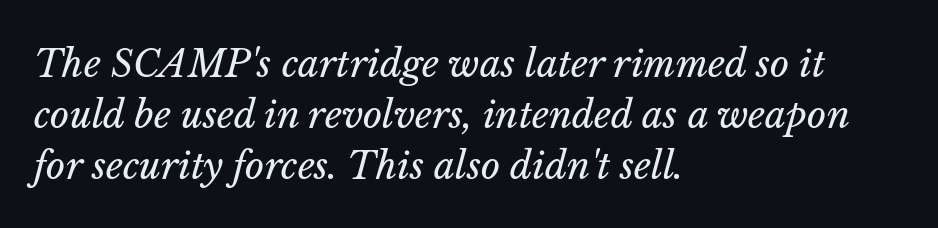
{"italic": "yes", "lean": "right", "slant_degrees": 14, "bold": "no", "weight": "regular", "width": "normal", "stroke_contrast": "low", "x_height": "medium", "monospaced": "no", "underline": "no", "align": "left", "line_spacing": "normal", "line_spacing_ratio": 1.38, "letter_spacing": "normal", "letter_spacing_em": 0.0, "glyph_px": 37}
